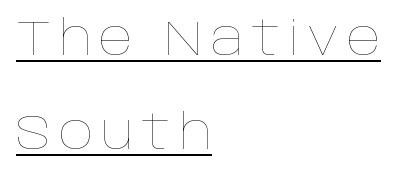
This sample has the flowing, uneven cadence of proportional lettering. Where is the straight margin? On the left. Weight: in the light-to-regular range. If you drew a line through each stem, it would be perfectly vertical.
